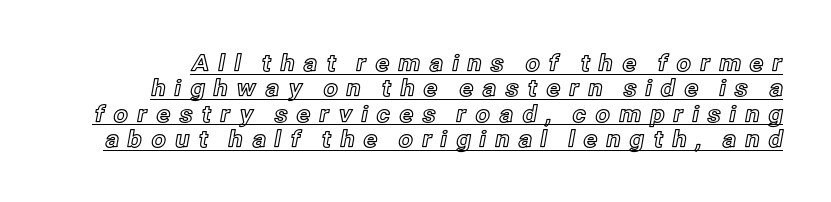
Q: Is the text italic (slanted)? A: Yes.
Q: Is the text underlined? A: Yes.
Q: Is the spacing between letters normal or unusually wide? A: Unusually wide.
Q: Is the spacing between lines tight, normal or loose? A: Tight.
